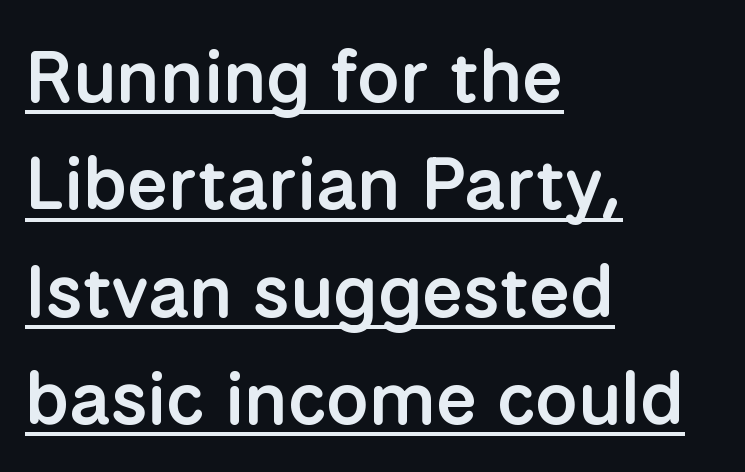
The image shows 74 px semibold sans-serif type, upright; set left-aligned, normal line spacing (1.45x), normal letter spacing, underlined; low stroke contrast and a medium x-height.
